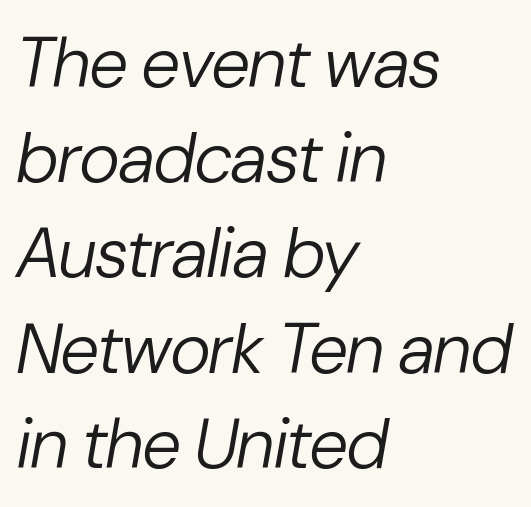
Q: Is the text bold? A: No.
Q: Is the text italic (slanted)? A: Yes, it leans right by about 10 degrees.
Q: Is the text underlined? A: No.
Q: How is the paragraph aligned? A: Left-aligned.
Q: Is the spacing between letters normal or unusually wide? A: Normal.
Q: Is the spacing between lines tight, normal or loose? A: Normal.
Q: Width (condensed, normal, or wide)? A: Normal.
Q: Stroke contrast? A: Low.
Q: x-height? A: Medium.
Q: Monospaced? A: No.
